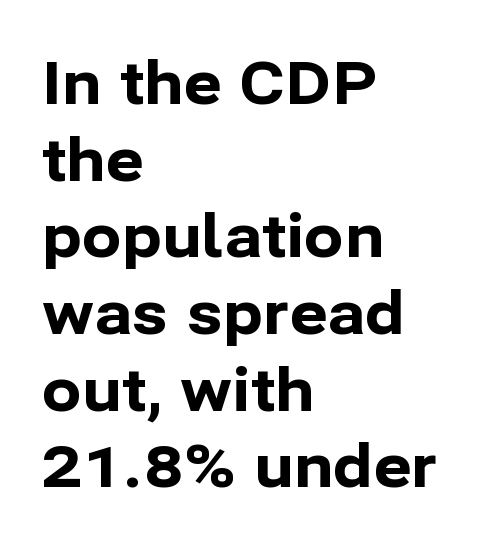
No italicization has been applied; the sample stays upright. Students, observe: this is what conventionally led text looks like. Horizontally, the lines are justified to the leading edge only. You can tell from the bare stems that sans-serif type was used. Think of a printed novel: that variable character pitch is what you see here. The zone under the glyphs is completely vacant.
